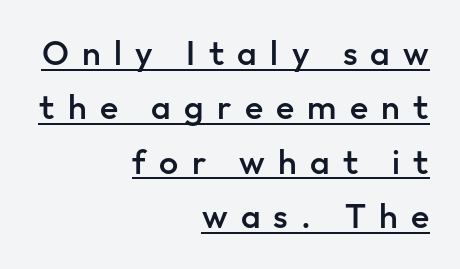
Q: Is the text bold? A: Semi-bold.
Q: Is the text italic (slanted)? A: No, it is upright.
Q: Is the typeface a serif or a sans-serif typeface? A: Sans-serif.
Q: Is the text underlined? A: Yes.
Q: How is the paragraph aligned? A: Right-aligned.
Q: Is the spacing between letters normal or unusually wide? A: Unusually wide.
Q: Is the spacing between lines tight, normal or loose? A: Normal.
Q: Width (condensed, normal, or wide)? A: Normal.
Q: Stroke contrast? A: Low.
Q: x-height? A: Medium.
Q: Monospaced? A: No.
